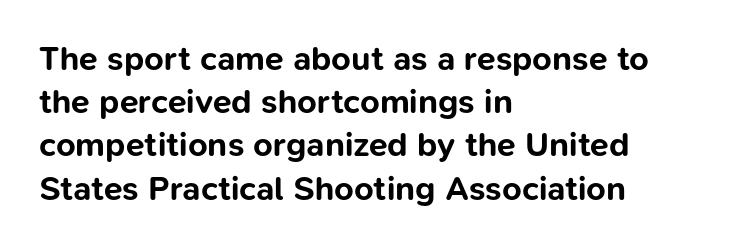
Q: Is the text bold? A: Yes.
Q: Is the text italic (slanted)? A: No, it is upright.
Q: Is the typeface a serif or a sans-serif typeface? A: Sans-serif.
Q: Is the text underlined? A: No.
Q: How is the paragraph aligned? A: Left-aligned.
Q: Is the spacing between letters normal or unusually wide? A: Normal.
Q: Is the spacing between lines tight, normal or loose? A: Normal.
Q: Width (condensed, normal, or wide)? A: Normal.
Q: Stroke contrast? A: Low.
Q: x-height? A: Medium.
Q: Monospaced? A: No.
